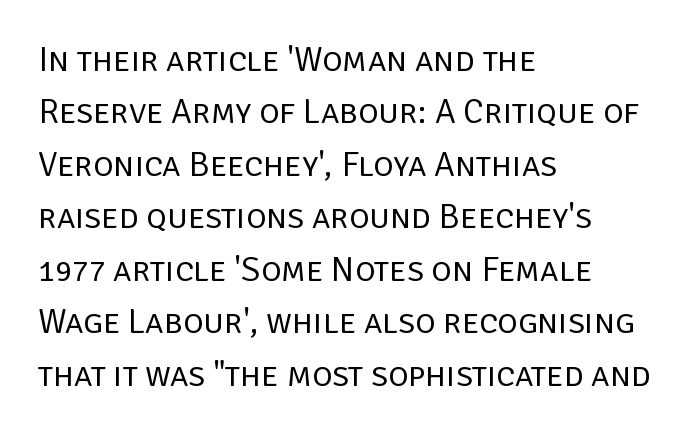
The image shows 35 px regular-weight sans-serif type, upright; set left-aligned, normal line spacing (1.5x), normal letter spacing, not underlined; low stroke contrast and a large x-height.
